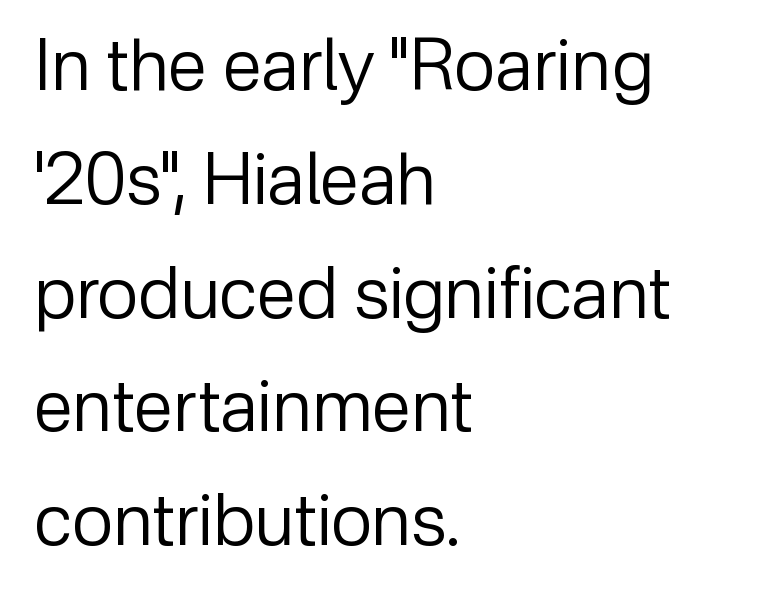
Tall strokes in this sample are plumb rather than angled. Quick note: interline space is typical. This rendering uses left alignment, leaving the right contour irregular. The passage shown is not underscored anywhere. Here the designer chose a conventional face with non-uniform glyph widths. The letters look calm and open, with moderate or lighter stems.
